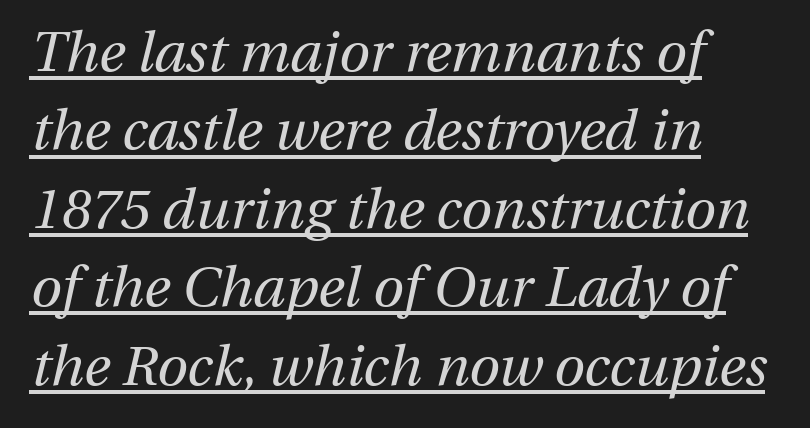
Q: Is the text bold? A: No.
Q: Is the text italic (slanted)? A: Yes, it leans right by about 13 degrees.
Q: Is the text underlined? A: Yes.
Q: How is the paragraph aligned? A: Left-aligned.
Q: Is the spacing between letters normal or unusually wide? A: Normal.
Q: Is the spacing between lines tight, normal or loose? A: Normal.
Q: Width (condensed, normal, or wide)? A: Normal.
Q: Stroke contrast? A: Medium.
Q: x-height? A: Medium.
Q: Monospaced? A: No.
